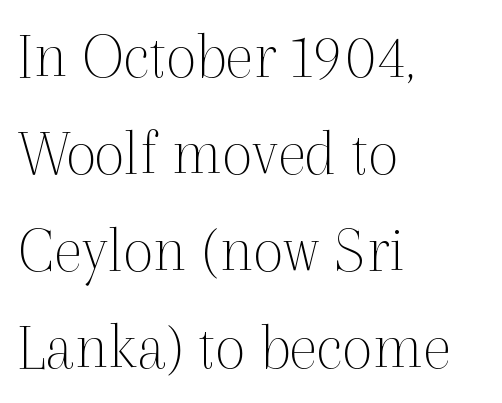
The strip under each line holds only bare page. These lines are rendered in a variable-pitch font. Caption: multi-line text, flush left, ragged right. The line-height multiplier appears to be the usual default.
